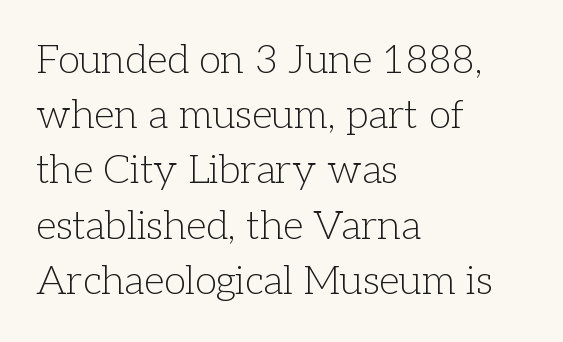
Varying glyph widths throughout — classic text-font behaviour. Summary of vertical rhythm: regular, with standard interline spacing. No italicization has been applied; the sample stays upright. One-word summary of the alignment: left.
